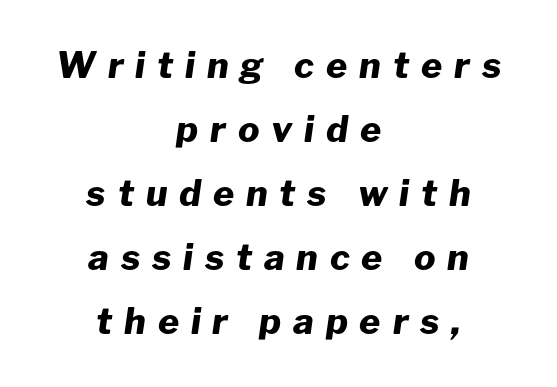
The image shows 36 px heavy type, italic (leaning right); set centered, line spacing 1.78x, unusually wide letter spacing (+0.33 em), not underlined; low stroke contrast and a medium x-height.
